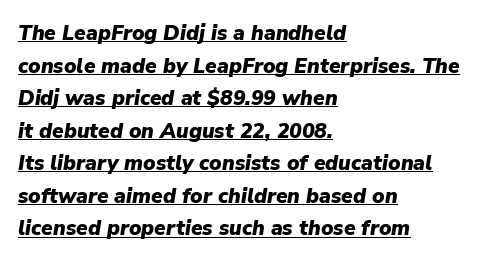
Italic? Definitely — the glyphs are oblique. These words are printed bold, with thick strokes throughout. Quick note: interline space is typical. The words here are underlined. The letters sit at their default tracking, neither squeezed nor spread. A student would call this left alignment; a typographer would say flush left, rag right.
